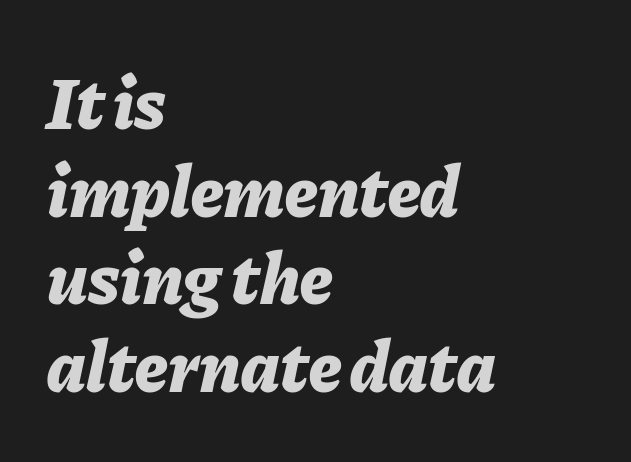
{"italic": "yes", "lean": "right", "slant_degrees": 11, "bold": "yes", "weight": "bold", "width": "normal", "stroke_contrast": "low", "x_height": "medium", "monospaced": "no", "underline": "no", "align": "left", "line_spacing_ratio": 1.2, "letter_spacing": "normal", "letter_spacing_em": 0.0, "glyph_px": 73}
